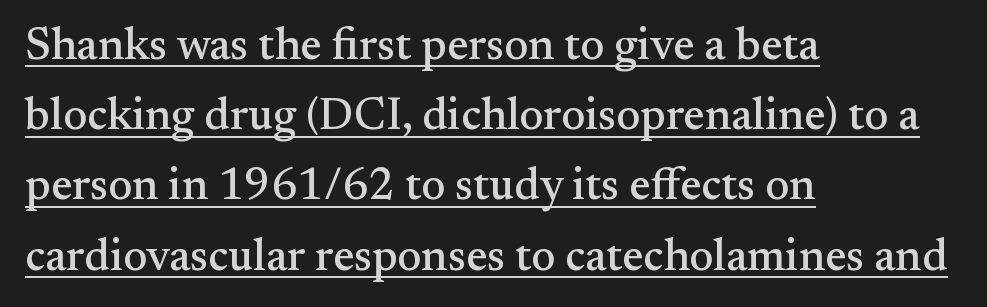
{"serif": "yes", "italic": "no", "width": "normal", "stroke_contrast": "medium", "x_height": "small", "monospaced": "no", "underline": "yes", "align": "left", "line_spacing": "normal", "line_spacing_ratio": 1.56, "letter_spacing": "normal", "letter_spacing_em": 0.0, "glyph_px": 45}
